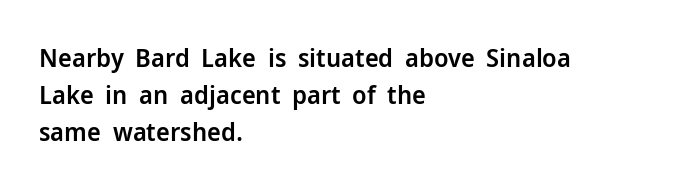
{"italic": "no", "bold": "semi", "underline": "no", "align": "left", "line_spacing": "normal", "line_spacing_ratio": 1.43, "letter_spacing": "normal", "letter_spacing_em": 0.0, "glyph_px": 26}
